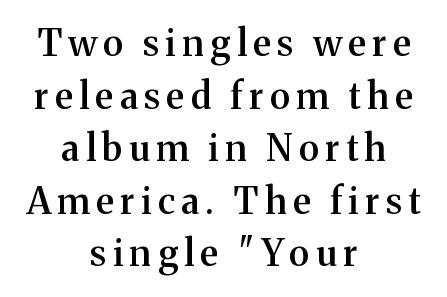
The image shows 36 px semibold serif type, upright; set centered, normal line spacing (1.46x), not underlined; medium stroke contrast and a medium x-height.
